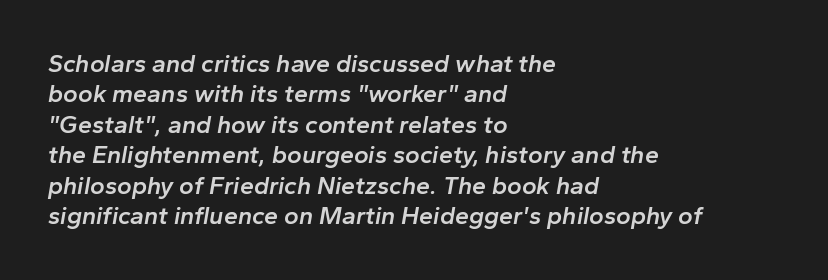
Q: Is the text bold? A: Semi-bold.
Q: Is the text italic (slanted)? A: Yes, it leans right by about 10 degrees.
Q: Is the text underlined? A: No.
Q: How is the paragraph aligned? A: Left-aligned.
Q: Is the spacing between letters normal or unusually wide? A: Normal.
